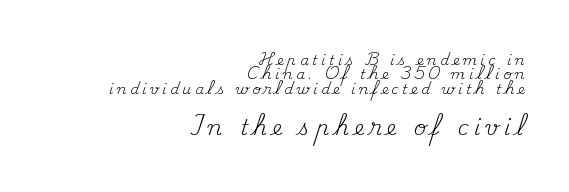
The image shows 21 px text type; set right-aligned, tight line spacing (1.03x), unusually wide letter spacing (+0.26 em), not underlined; the second (bottom) block is 1.5x larger.
